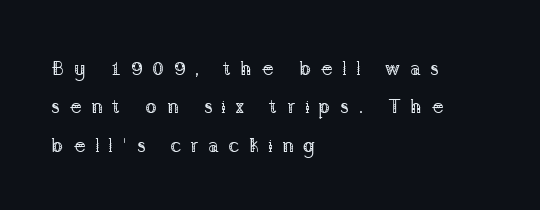
{"italic": "no", "bold": "no", "underline": "no", "align": "left", "line_spacing": "loose", "line_spacing_ratio": 1.92, "letter_spacing": "wide", "letter_spacing_em": 0.46, "glyph_px": 20}
